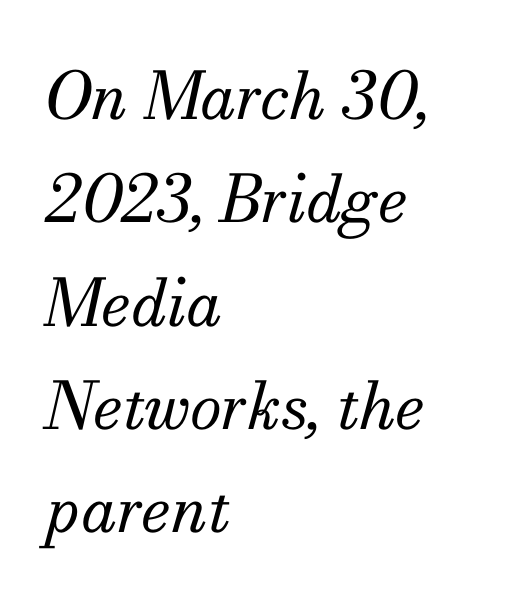
Posture: slanted. Serif or sans? Serif — the stroke terminals have little feet. Tracking value appears to be zero — textbook default spacing. The rows are spaced the way most documents space them. The paragraph shown leans on its left margin. Each letter keeps its own natural width here, so spacing adapts to shape.
